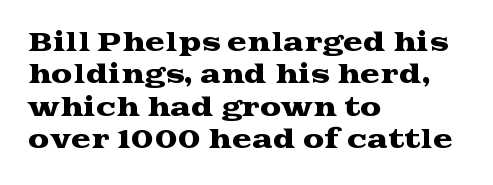
Glyph-to-glyph distance matches everyday printed text. Teacher's note: observe the even left margin — that is flush-left alignment. Type without underlining. This sample keeps an unexceptional amount of space between lines. This is roman type, the default non-slanted kind.
